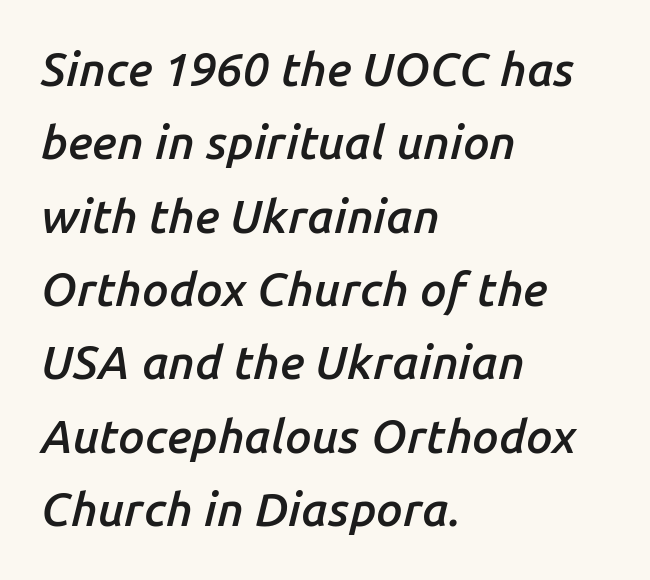
{"italic": "yes", "lean": "right", "slant_degrees": 14, "bold": "semi", "weight": "semibold", "width": "normal", "stroke_contrast": "low", "x_height": "medium", "monospaced": "no", "underline": "no", "align": "left", "line_spacing": "normal", "line_spacing_ratio": 1.56, "letter_spacing": "normal", "letter_spacing_em": 0.0, "glyph_px": 47}
